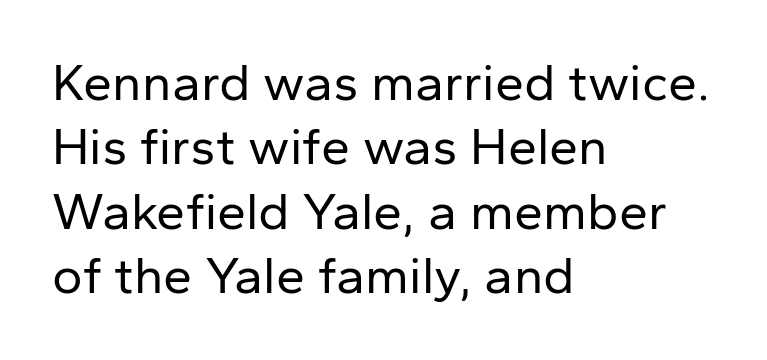
{"serif": "no", "italic": "no", "bold": "no", "weight": "regular", "width": "normal", "stroke_contrast": "low", "x_height": "medium", "monospaced": "no", "underline": "no", "align": "left", "line_spacing_ratio": 1.24, "letter_spacing": "normal", "letter_spacing_em": 0.0, "glyph_px": 52}
